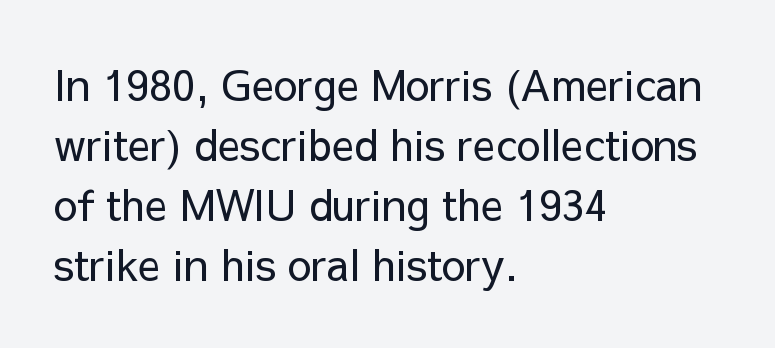
Q: Is the text bold? A: No.
Q: Is the text italic (slanted)? A: No, it is upright.
Q: Is the typeface a serif or a sans-serif typeface? A: Sans-serif.
Q: Is the text underlined? A: No.
Q: How is the paragraph aligned? A: Left-aligned.
Q: Is the spacing between letters normal or unusually wide? A: Normal.
Q: Is the spacing between lines tight, normal or loose? A: Normal.
Q: Width (condensed, normal, or wide)? A: Normal.
Q: Stroke contrast? A: Low.
Q: x-height? A: Medium.
Q: Monospaced? A: No.
